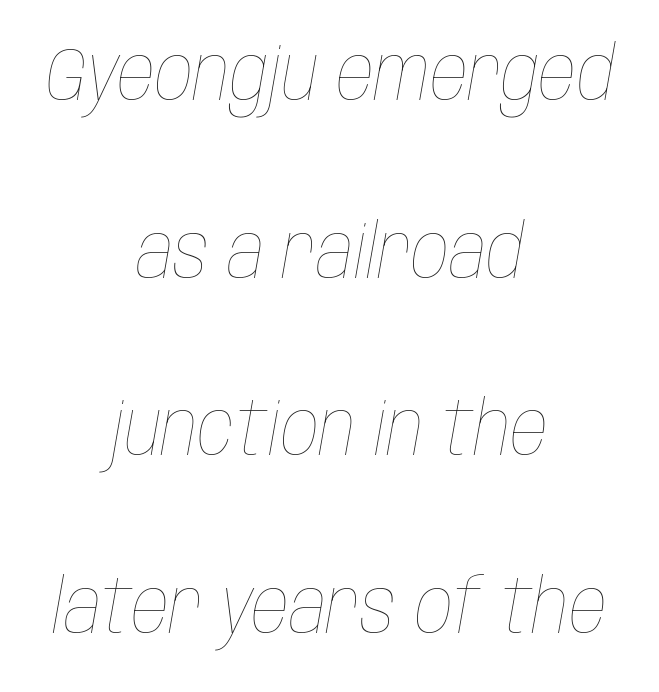
{"italic": "yes", "lean": "right", "slant_degrees": 10, "bold": "no", "weight": "thin", "width": "condensed", "stroke_contrast": "low", "x_height": "large", "monospaced": "no", "underline": "no", "align": "center", "line_spacing": "loose", "line_spacing_ratio": 2.37, "letter_spacing": "normal", "letter_spacing_em": 0.0, "glyph_px": 75}
